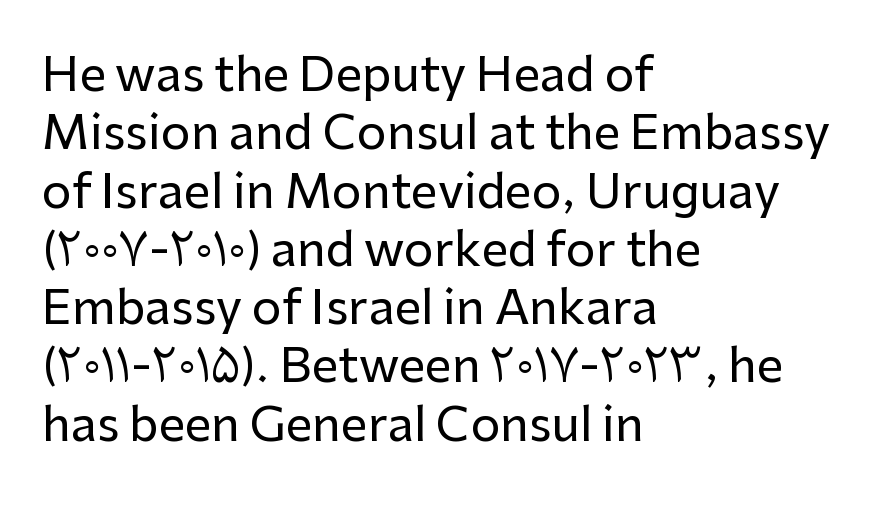
Is there any slant? The stems are plumb. This sample uses plain, unmodified letter spacing. You can tell from the bare stems that sans-serif type was used. If you drew a ruler down the left edge, every line would touch it.
